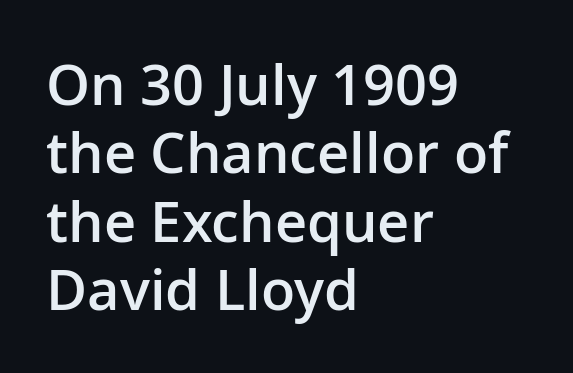
Teacher's note: observe the even left margin — that is flush-left alignment. The passage shown is typeset with a sans-serif family. Look at the stroke-to-counter ratio: somewhat heavy, a semibold. Here the glyphs are tracked normally, forming tight word shapes.
